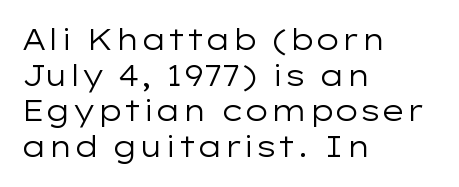
The image shows 29 px regular-weight, wide sans-serif type, upright; set left-aligned, line spacing 1.23x, normal letter spacing, not underlined; low stroke contrast and a medium x-height.
